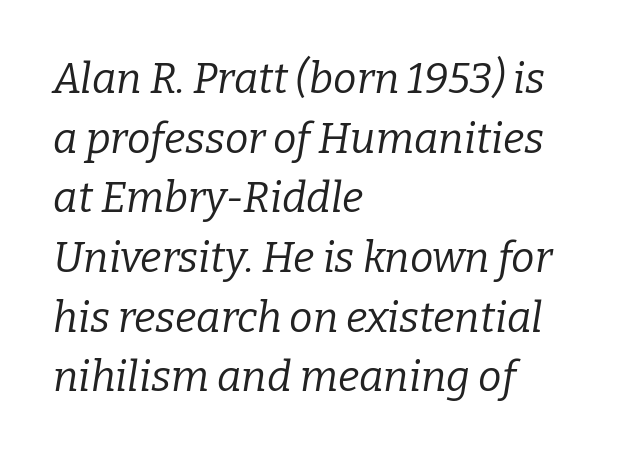
Caption: multi-line text, flush left, ragged right. No word sits above an underline. Here the designer chose a conventional face with non-uniform glyph widths. If you drew a line through each stem, it would be angled. This block has exactly the height ordinary leading produces. The font family rendered here belongs to the serif group.
